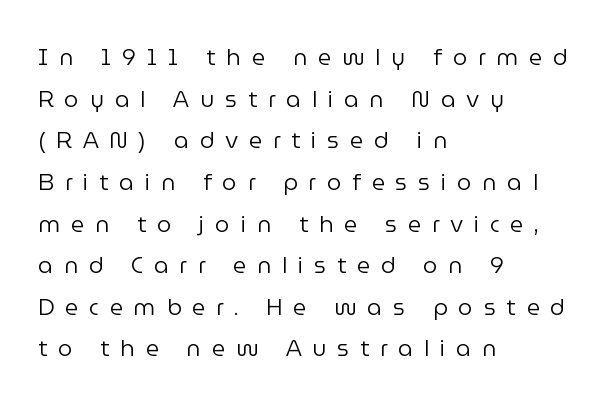
Q: Is the text bold? A: No.
Q: Is the text italic (slanted)? A: No, it is upright.
Q: Is the text underlined? A: No.
Q: How is the paragraph aligned? A: Left-aligned.
Q: Is the spacing between letters normal or unusually wide? A: Unusually wide.
